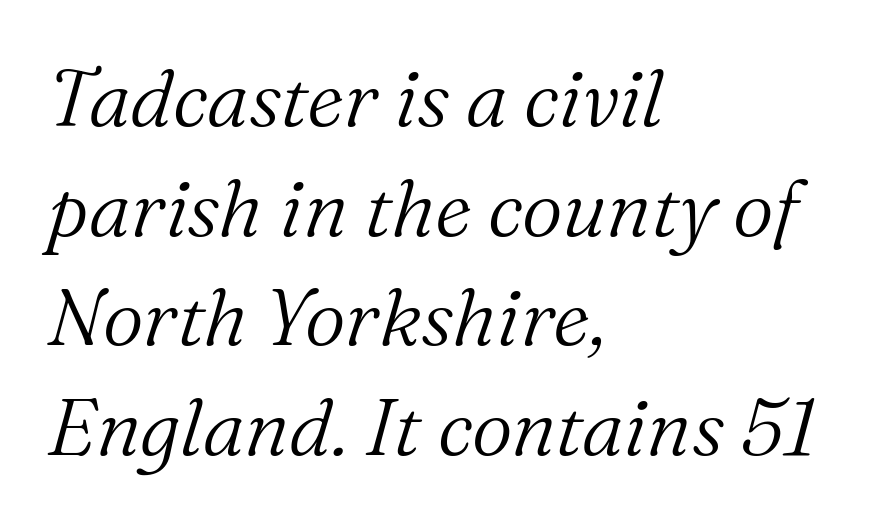
{"serif": "yes", "italic": "yes", "lean": "right", "slant_degrees": 16, "bold": "no", "weight": "light", "width": "normal", "stroke_contrast": "medium", "x_height": "medium", "monospaced": "no", "underline": "no", "align": "left", "line_spacing": "normal", "line_spacing_ratio": 1.37, "letter_spacing": "normal", "letter_spacing_em": 0.0, "glyph_px": 80}
